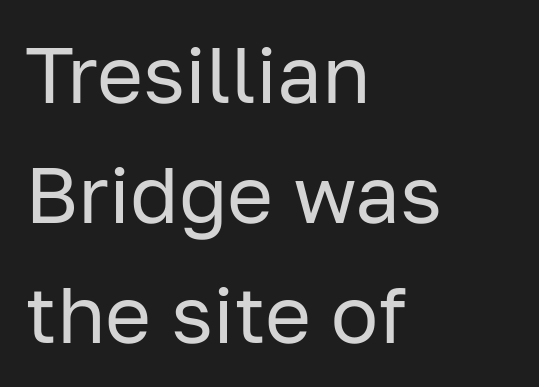
{"serif": "no", "italic": "no", "bold": "no", "weight": "regular", "width": "normal", "stroke_contrast": "low", "x_height": "medium", "monospaced": "no", "underline": "no", "align": "left", "line_spacing": "normal", "line_spacing_ratio": 1.52, "letter_spacing": "normal", "letter_spacing_em": 0.0, "glyph_px": 79}
